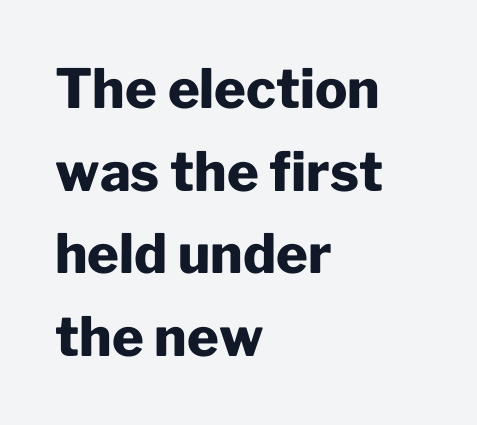
Q: Is the text bold? A: Yes.
Q: Is the text italic (slanted)? A: No, it is upright.
Q: Is the typeface a serif or a sans-serif typeface? A: Sans-serif.
Q: Is the text underlined? A: No.
Q: How is the paragraph aligned? A: Left-aligned.
Q: Is the spacing between letters normal or unusually wide? A: Normal.
Q: Is the spacing between lines tight, normal or loose? A: Normal.
Q: Width (condensed, normal, or wide)? A: Normal.
Q: Stroke contrast? A: Low.
Q: x-height? A: Medium.
Q: Monospaced? A: No.
